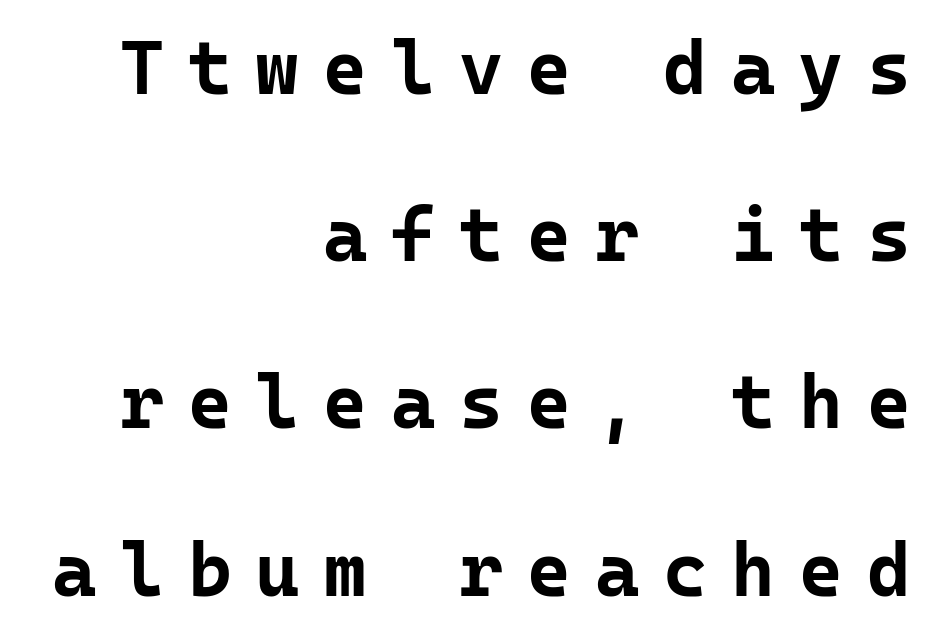
Q: Is the text bold? A: Yes.
Q: Is the text italic (slanted)? A: No, it is upright.
Q: Is the typeface a serif or a sans-serif typeface? A: Sans-serif.
Q: Is the text underlined? A: No.
Q: How is the paragraph aligned? A: Right-aligned.
Q: Is the spacing between letters normal or unusually wide? A: Unusually wide.
Q: Is the spacing between lines tight, normal or loose? A: Loose.
Q: Width (condensed, normal, or wide)? A: Normal.
Q: Stroke contrast? A: Low.
Q: x-height? A: Medium.
Q: Monospaced? A: Yes.
